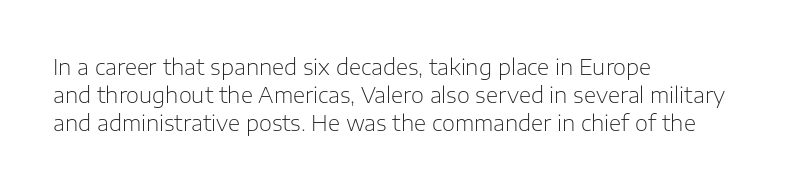
Visually the block forms a straight wall on the left and a jagged coastline on the right. Style check: upright. Bold? No — there's no thickening of the strokes. Notice how descenders clear the ascenders below comfortably — that's standard leading. Each word holds together tightly as a unit, with standard inter-letter gaps.
